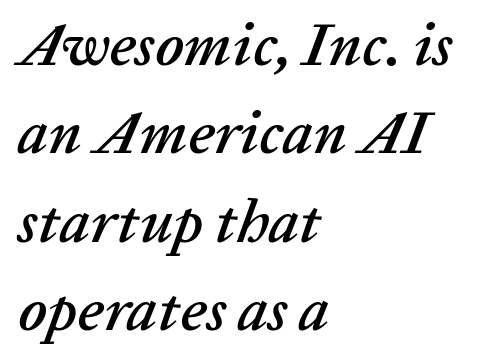
The image shows 61 px text type, italic (leaning right); set left-aligned, normal line spacing (1.45x), normal letter spacing, not underlined; low stroke contrast and a medium x-height.
